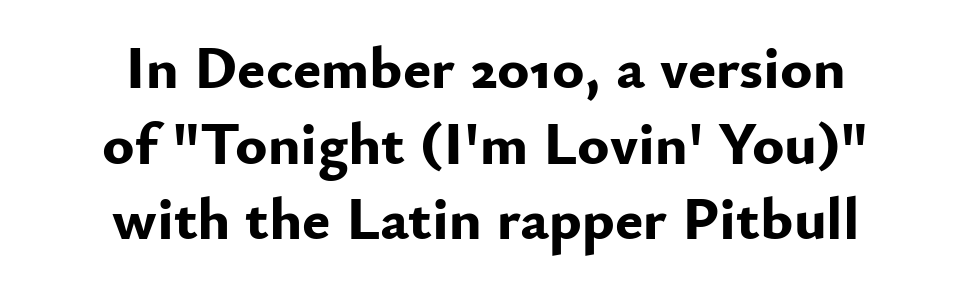
The image shows 60 px bold sans-serif type, upright; set centered, normal line spacing (1.26x), normal letter spacing, not underlined; low stroke contrast and a small x-height.
